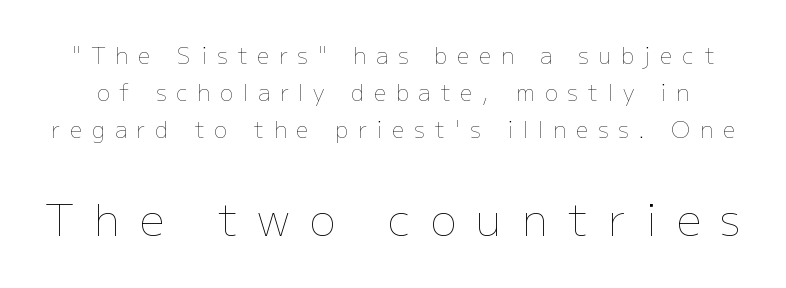
Q: Is the text bold? A: No.
Q: Is the text italic (slanted)? A: No, it is upright.
Q: Is the text underlined? A: No.
Q: Is the spacing between letters normal or unusually wide? A: Unusually wide.
Q: Is the spacing between lines tight, normal or loose? A: Normal.
Q: Which block of text is set in a larger size, the first (top) or the second (bottom)? A: The second (bottom) one.
Q: Width (condensed, normal, or wide)? A: Normal.
Q: Stroke contrast? A: Low.
Q: x-height? A: Medium.
Q: Monospaced? A: No.
